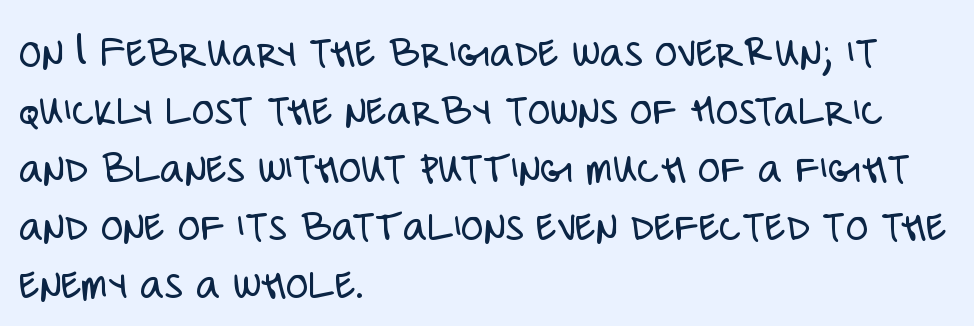
The image shows 46 px light, condensed sans-serif type, upright; set left-aligned, normal line spacing (1.26x), normal letter spacing, not underlined; low stroke contrast and a large x-height.
